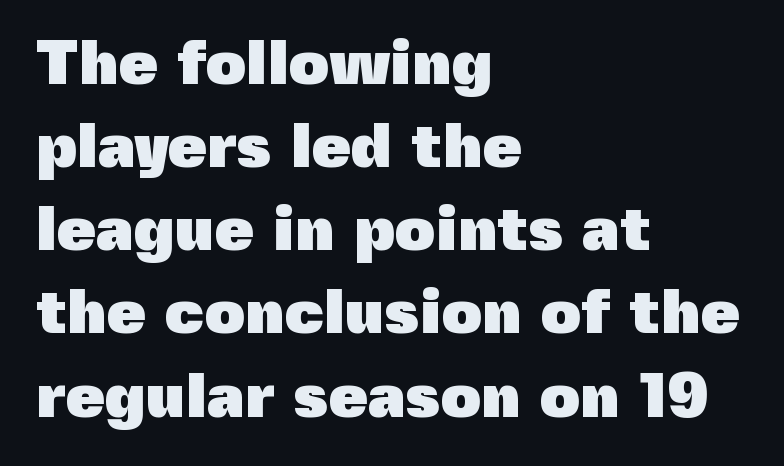
Q: Is the text bold? A: Yes.
Q: Is the text italic (slanted)? A: No, it is upright.
Q: Is the typeface a serif or a sans-serif typeface? A: Sans-serif.
Q: Is the text underlined? A: No.
Q: How is the paragraph aligned? A: Left-aligned.
Q: Is the spacing between letters normal or unusually wide? A: Normal.
Q: Is the spacing between lines tight, normal or loose? A: Normal.
Q: Width (condensed, normal, or wide)? A: Normal.
Q: x-height? A: Medium.
Q: Monospaced? A: No.
